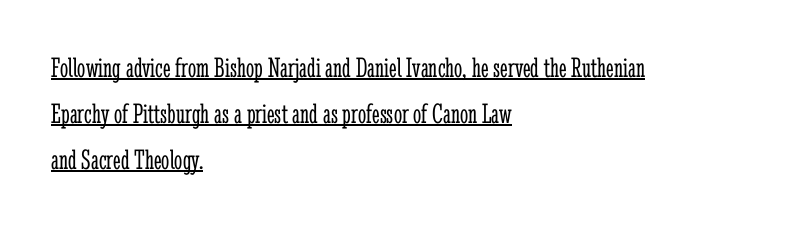
{"serif": "yes", "italic": "no", "bold": "no", "weight": "light", "width": "condensed", "stroke_contrast": "low", "x_height": "medium", "monospaced": "no", "underline": "yes", "align": "left", "line_spacing": "normal", "line_spacing_ratio": 1.58, "letter_spacing": "normal", "letter_spacing_em": 0.0, "glyph_px": 29}
